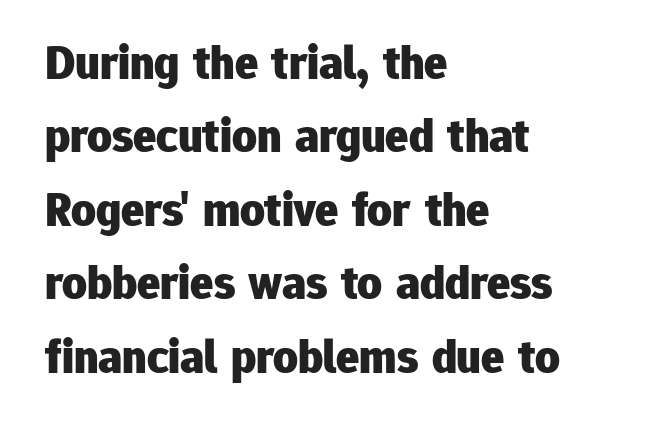
{"serif": "no", "italic": "no", "bold": "yes", "weight": "heavy", "width": "normal", "stroke_contrast": "low", "x_height": "medium", "monospaced": "no", "underline": "no", "align": "left", "line_spacing": "normal", "line_spacing_ratio": 1.53, "letter_spacing": "normal", "letter_spacing_em": 0.0, "glyph_px": 48}
